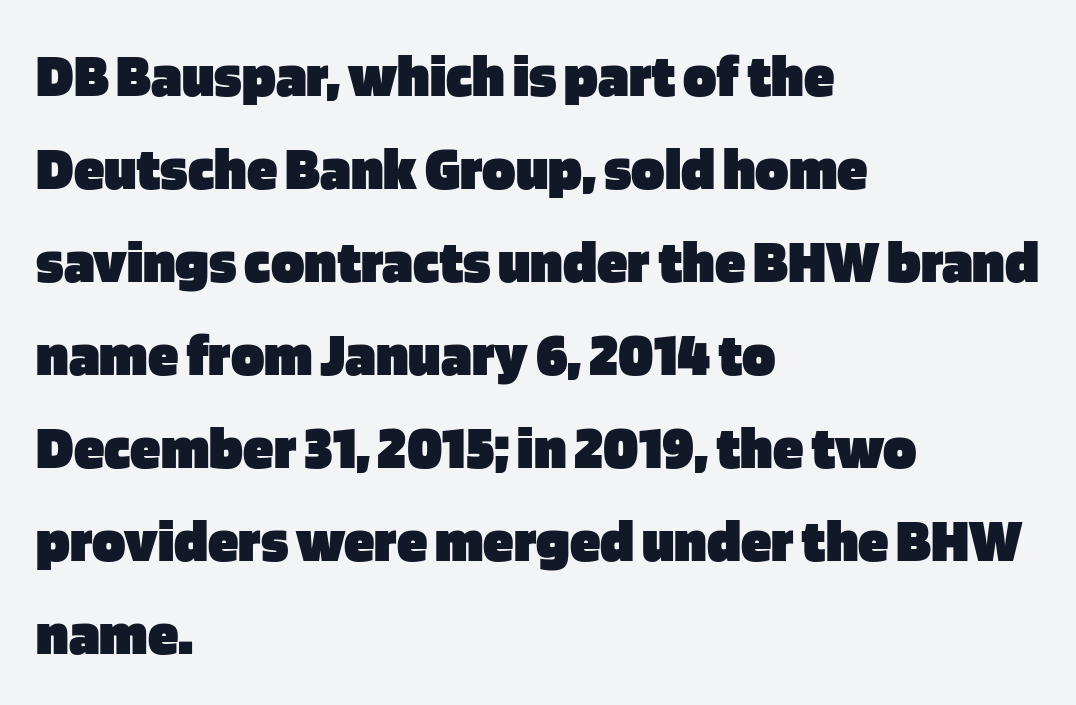
The image shows 62 px heavy sans-serif type, upright; set left-aligned, normal line spacing (1.5x), normal letter spacing, not underlined; low stroke contrast and a large x-height.
